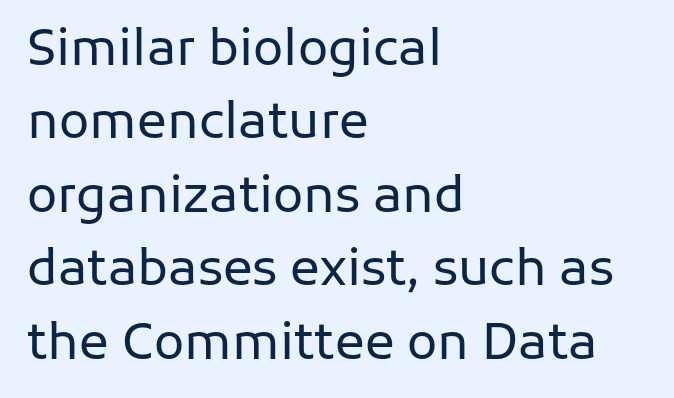
Each new line begins a customary step beneath the previous one. Glance below the letters and you will spot only blank space. This rendering leaves character spacing at its baseline value. This is the regular roman posture of the typeface.
